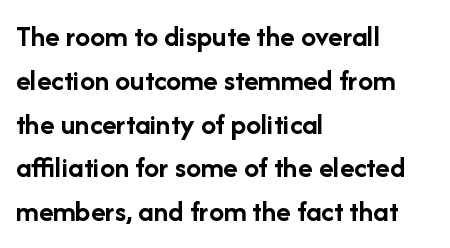
{"serif": "no", "italic": "no", "bold": "yes", "weight": "semibold", "width": "normal", "stroke_contrast": "low", "x_height": "medium", "monospaced": "no", "underline": "no", "align": "left", "line_spacing": "normal", "line_spacing_ratio": 1.46, "letter_spacing": "normal", "letter_spacing_em": 0.0, "glyph_px": 30}
